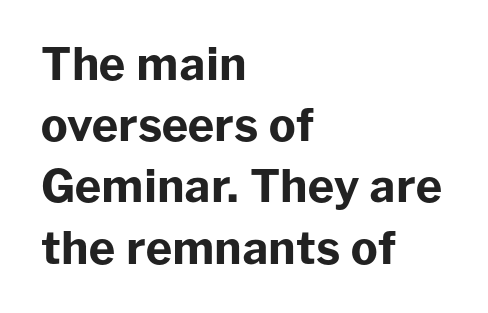
Heft: maximum for text — a bold. Is the block centered? No — it sits flush against the left margin. The designer went with a sans here, leaving each stem footless. Think of a printed novel: that variable character pitch is what you see here.
